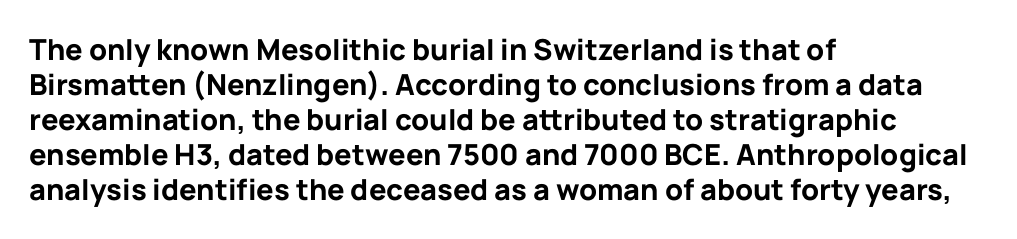
The image shows 29 px bold sans-serif type, upright; set left-aligned, line spacing 1.21x, normal letter spacing, not underlined; low stroke contrast and a medium x-height.
